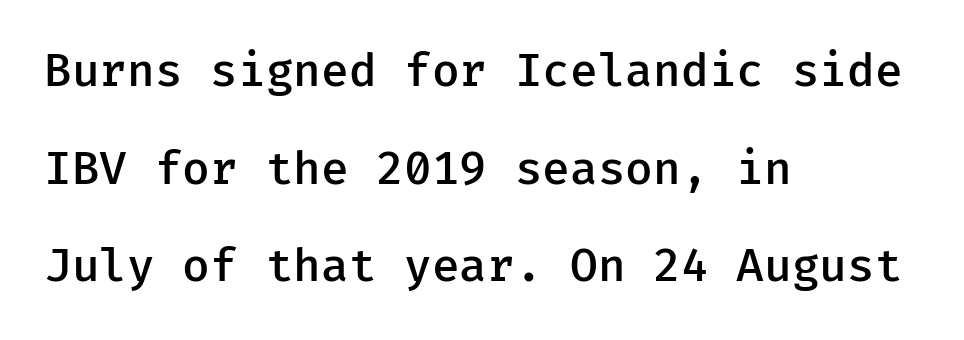
Q: Is the text bold? A: Semi-bold.
Q: Is the text italic (slanted)? A: No, it is upright.
Q: Is the typeface a serif or a sans-serif typeface? A: Sans-serif.
Q: Is the text underlined? A: No.
Q: How is the paragraph aligned? A: Left-aligned.
Q: Is the spacing between letters normal or unusually wide? A: Normal.
Q: Is the spacing between lines tight, normal or loose? A: Loose.
Q: Width (condensed, normal, or wide)? A: Normal.
Q: Stroke contrast? A: Low.
Q: x-height? A: Medium.
